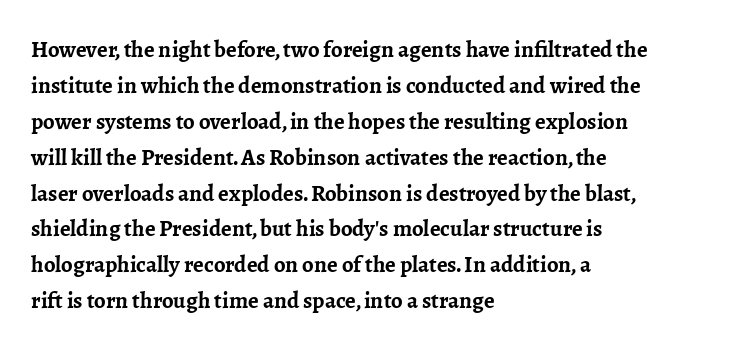
Q: Is the text bold? A: Yes.
Q: Is the text italic (slanted)? A: No, it is upright.
Q: Is the text underlined? A: No.
Q: How is the paragraph aligned? A: Left-aligned.
Q: Is the spacing between letters normal or unusually wide? A: Normal.
Q: Is the spacing between lines tight, normal or loose? A: Normal.
